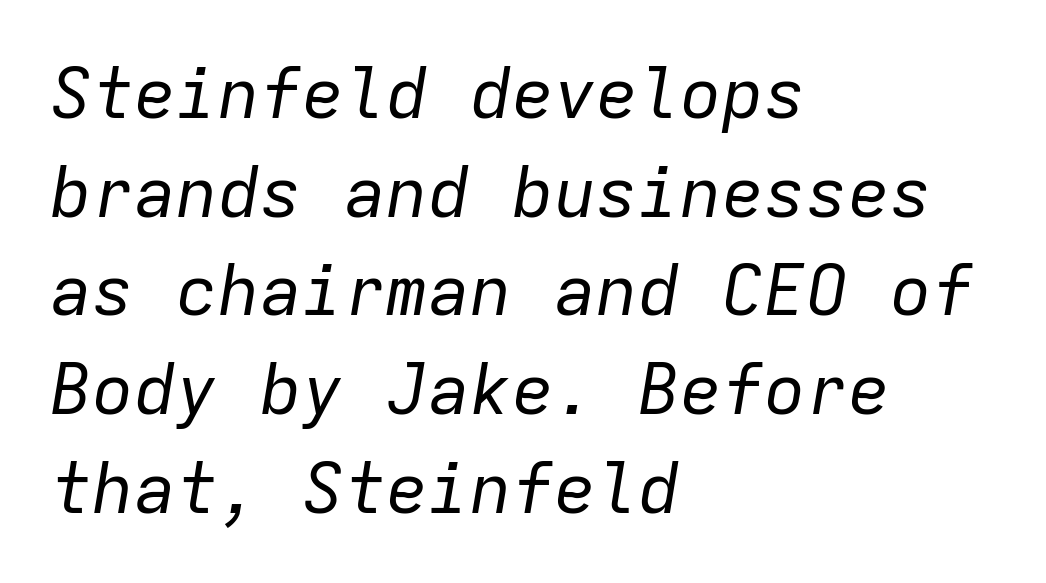
The image shows 70 px regular-weight type, italic (leaning right), monospaced; set left-aligned, normal line spacing (1.41x), normal letter spacing, not underlined; low stroke contrast and a medium x-height.
